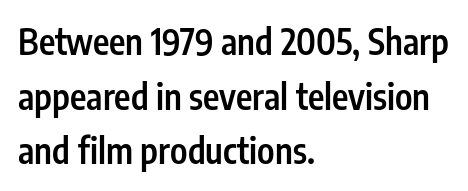
Q: Is the text bold? A: Semi-bold.
Q: Is the text italic (slanted)? A: No, it is upright.
Q: Is the typeface a serif or a sans-serif typeface? A: Sans-serif.
Q: Is the text underlined? A: No.
Q: How is the paragraph aligned? A: Left-aligned.
Q: Is the spacing between letters normal or unusually wide? A: Normal.
Q: Is the spacing between lines tight, normal or loose? A: Normal.
Q: Width (condensed, normal, or wide)? A: Condensed.
Q: Stroke contrast? A: Low.
Q: x-height? A: Medium.
Q: Monospaced? A: No.
